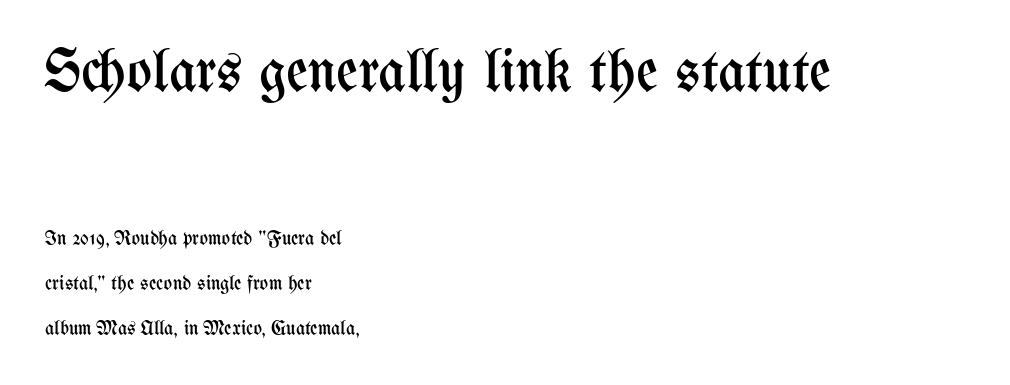
Q: Is the text bold? A: No.
Q: Is the text italic (slanted)? A: No, it is upright.
Q: Is the text underlined? A: No.
Q: How is the paragraph aligned? A: Left-aligned.
Q: Is the spacing between letters normal or unusually wide? A: Normal.
Q: Is the spacing between lines tight, normal or loose? A: Loose.
Q: Which block of text is set in a larger size, the first (top) or the second (bottom)? A: The first (top) one.
Q: Width (condensed, normal, or wide)? A: Condensed.
Q: Stroke contrast? A: Medium.
Q: x-height? A: Medium.
Q: Monospaced? A: No.
